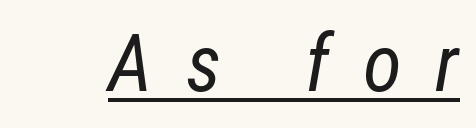
The image shows 79 px regular-weight, condensed type, italic (leaning right); set unusually wide letter spacing (+0.42 em), underlined; low stroke contrast and a medium x-height.
